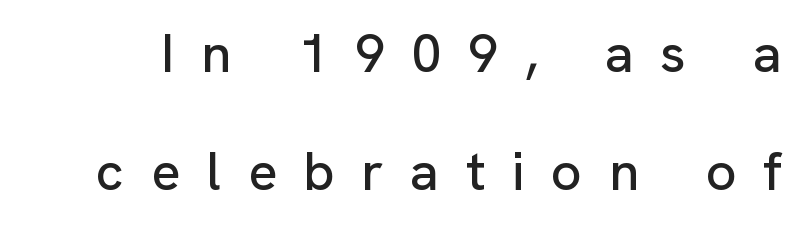
{"serif": "no", "italic": "no", "width": "normal", "stroke_contrast": "low", "x_height": "medium", "monospaced": "no", "underline": "no", "line_spacing": "loose", "line_spacing_ratio": 2.18, "letter_spacing": "wide", "letter_spacing_em": 0.49, "glyph_px": 54}
